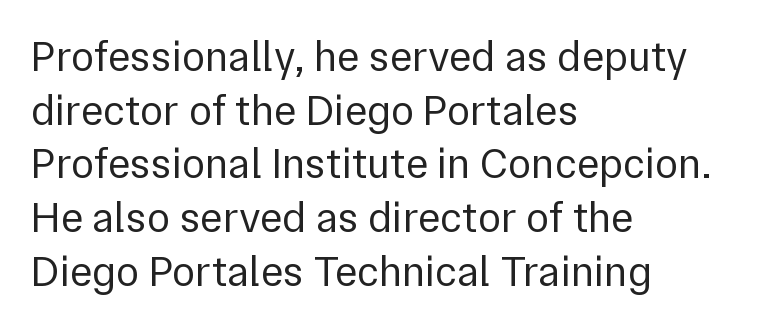
{"serif": "no", "italic": "no", "bold": "no", "weight": "regular", "width": "normal", "x_height": "medium", "monospaced": "no", "underline": "no", "align": "left", "line_spacing": "normal", "line_spacing_ratio": 1.25, "letter_spacing": "normal", "letter_spacing_em": 0.0, "glyph_px": 43}
